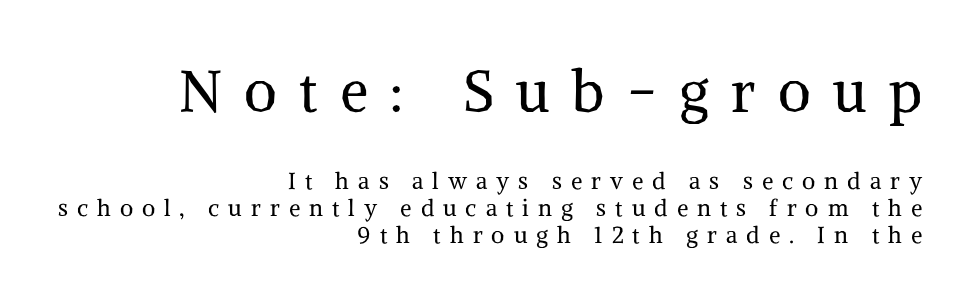
The tracking reads as deliberately expanded to a designer's eye. This rendering features lettering with no underline. Check where the strokes stop: tiny serifs finish them off. The face looks like a standard text weight, possibly lighter. Characters remain perfectly vertical along every line.
